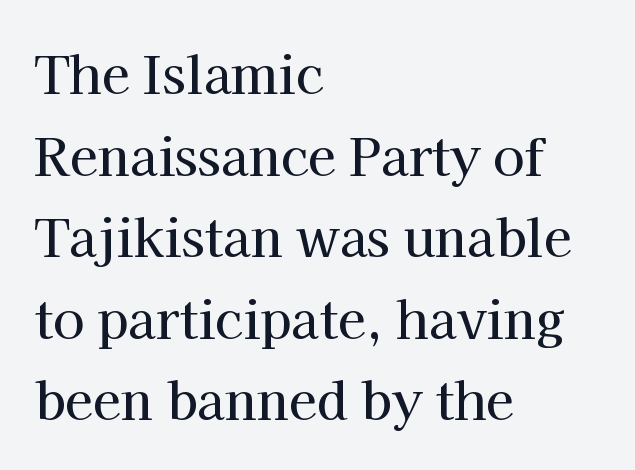
{"serif": "yes", "italic": "no", "width": "normal", "stroke_contrast": "high", "x_height": "medium", "monospaced": "no", "underline": "no", "align": "left", "line_spacing": "normal", "line_spacing_ratio": 1.6, "letter_spacing": "normal", "letter_spacing_em": 0.0, "glyph_px": 51}
